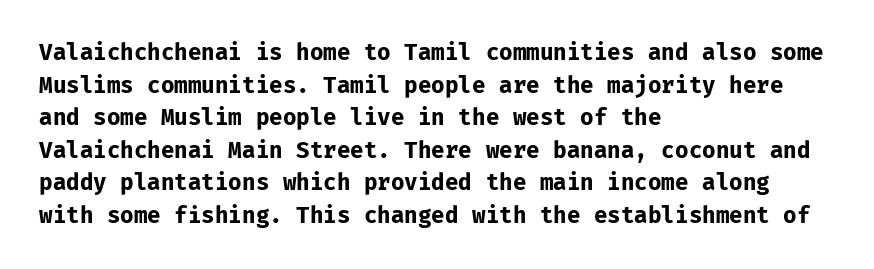
Q: Is the text bold? A: Yes.
Q: Is the text italic (slanted)? A: No, it is upright.
Q: Is the text underlined? A: No.
Q: How is the paragraph aligned? A: Left-aligned.
Q: Is the spacing between letters normal or unusually wide? A: Normal.
Q: Is the spacing between lines tight, normal or loose? A: Normal.
